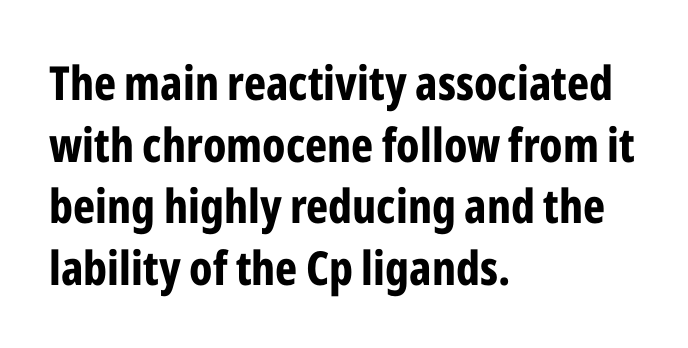
The gaps between neighbouring characters are ordinary and unremarkable. Weight check: bold — yes, fully. The passage shown is typed in a proportional face where columns would drift. A roman cut, with each character standing at attention. In CSS terms this would be text-align: left.
